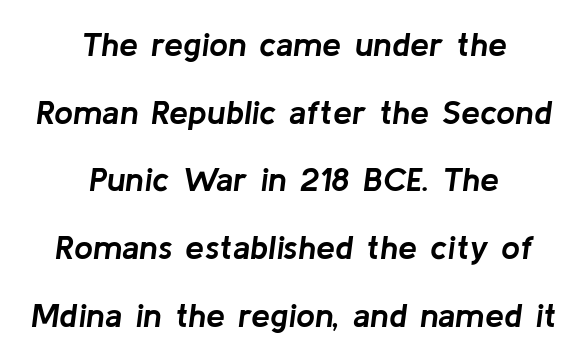
Baseline-to-baseline distance is far greater than the letter height. The typography opts for an oblique posture over an upright one. Descender tails drop into unmarked territory. Horizontal alignment here is central, giving a formal, balanced look. How are the letters spaced? Ordinarily, with no added tracking. Spacing verdict: proportional, widths tailored to each character.
